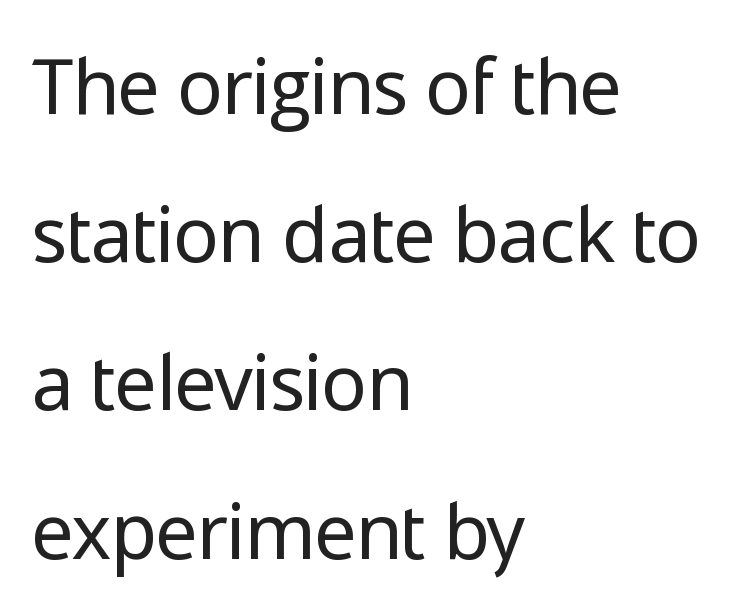
Tracking here is standard; glyphs follow each other at the usual distance. The paragraph shown leans on its left margin. Does the leading feel generous? Absolutely, it's lavish. These lines are rendered in a variable-pitch font.
